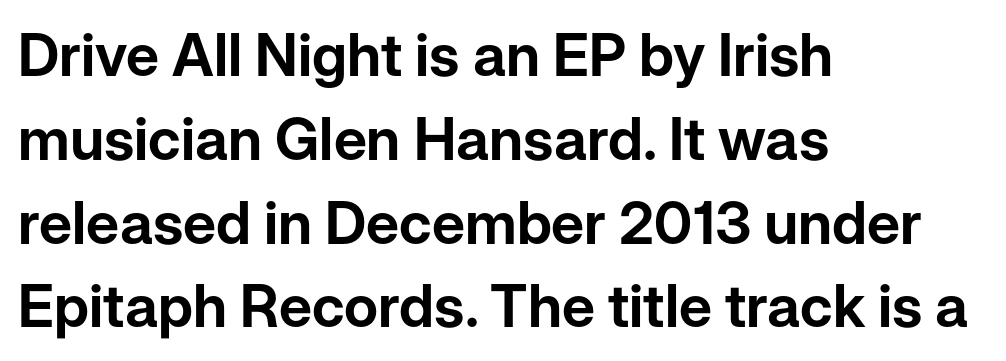
{"serif": "no", "italic": "no", "width": "normal", "stroke_contrast": "low", "x_height": "medium", "monospaced": "no", "underline": "no", "align": "left", "line_spacing": "normal", "line_spacing_ratio": 1.42, "letter_spacing": "normal", "letter_spacing_em": 0.0, "glyph_px": 59}
